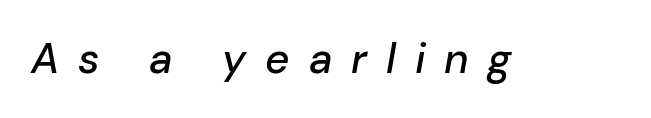
{"italic": "yes", "lean": "right", "slant_degrees": 10, "width": "normal", "stroke_contrast": "low", "x_height": "medium", "monospaced": "no", "underline": "no", "letter_spacing": "wide", "letter_spacing_em": 0.45, "glyph_px": 42}
